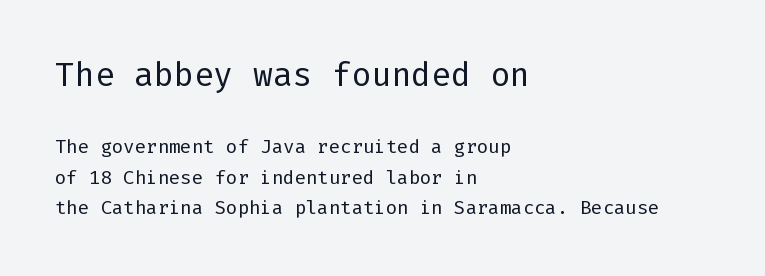
Ordinary non-slanted type is in use. The designer gave the opening block more size than the closing block. A student would call this left alignment; a typographer would say flush left, rag right. A typesetter would call this zero additional tracking. Rule under the text: the space is simply empty. The font is comparable to plain body text, perhaps lighter.
